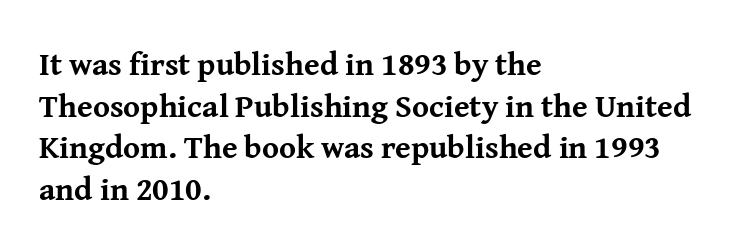
Q: Is the text bold? A: Yes.
Q: Is the text italic (slanted)? A: No, it is upright.
Q: Is the typeface a serif or a sans-serif typeface? A: Serif.
Q: Is the text underlined? A: No.
Q: How is the paragraph aligned? A: Left-aligned.
Q: Is the spacing between letters normal or unusually wide? A: Normal.
Q: Is the spacing between lines tight, normal or loose? A: Normal.
Q: Width (condensed, normal, or wide)? A: Normal.
Q: Stroke contrast? A: Medium.
Q: x-height? A: Medium.
Q: Monospaced? A: No.
